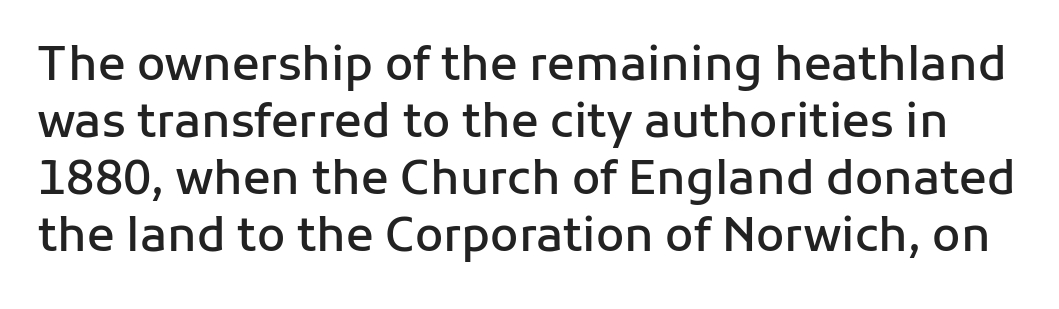
{"serif": "no", "italic": "no", "bold": "semi", "weight": "semibold", "width": "normal", "stroke_contrast": "low", "x_height": "medium", "monospaced": "no", "underline": "no", "line_spacing_ratio": 1.24, "letter_spacing": "normal", "letter_spacing_em": 0.0, "glyph_px": 46}
